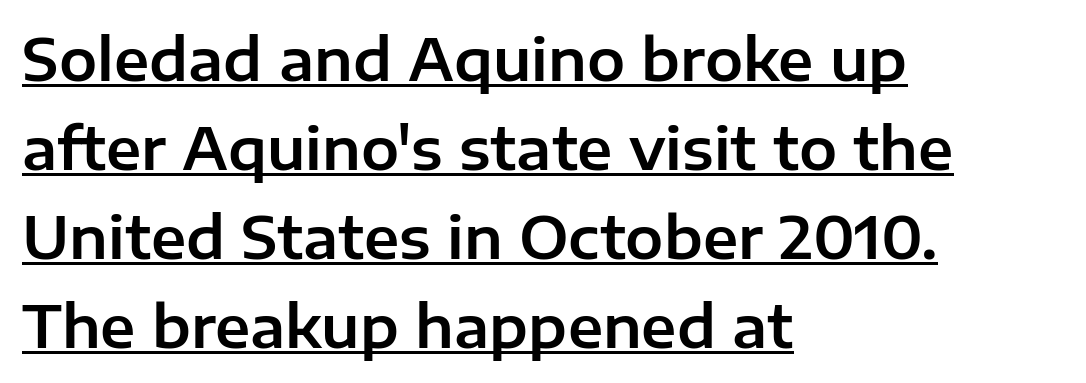
Q: Is the text italic (slanted)? A: No, it is upright.
Q: Is the typeface a serif or a sans-serif typeface? A: Sans-serif.
Q: Is the text underlined? A: Yes.
Q: How is the paragraph aligned? A: Left-aligned.
Q: Is the spacing between letters normal or unusually wide? A: Normal.
Q: Is the spacing between lines tight, normal or loose? A: Normal.
Q: Width (condensed, normal, or wide)? A: Normal.
Q: Stroke contrast? A: Low.
Q: x-height? A: Medium.
Q: Monospaced? A: No.
